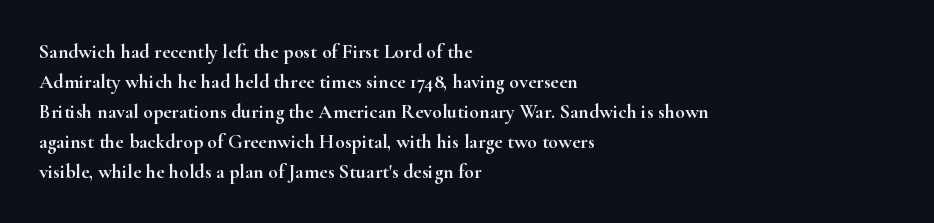
Q: Is the text italic (slanted)? A: No, it is upright.
Q: Is the text underlined? A: No.
Q: How is the paragraph aligned? A: Left-aligned.
Q: Is the spacing between letters normal or unusually wide? A: Normal.
Q: Is the spacing between lines tight, normal or loose? A: Normal.
